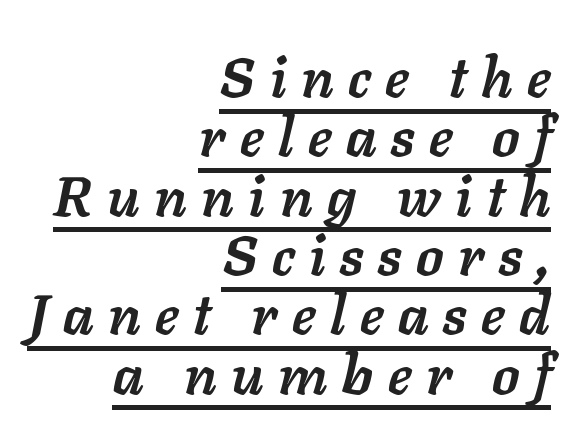
Q: Is the text bold? A: Yes.
Q: Is the text italic (slanted)? A: Yes, it leans right by about 11 degrees.
Q: Is the text underlined? A: Yes.
Q: How is the paragraph aligned? A: Right-aligned.
Q: Is the spacing between letters normal or unusually wide? A: Unusually wide.
Q: Is the spacing between lines tight, normal or loose? A: Tight.
Q: Width (condensed, normal, or wide)? A: Normal.
Q: Stroke contrast? A: Low.
Q: x-height? A: Medium.
Q: Monospaced? A: No.
